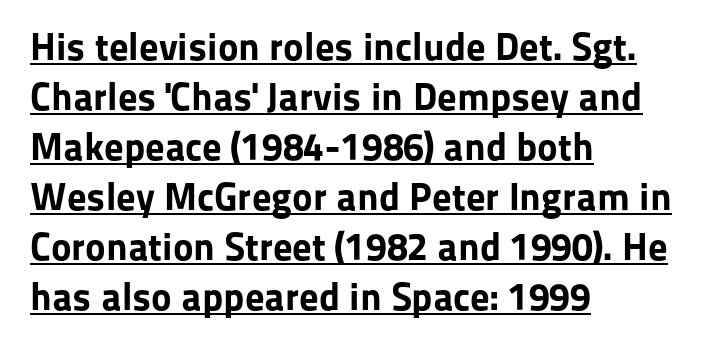
The image shows 39 px bold sans-serif type, upright; set left-aligned, normal line spacing (1.28x), normal letter spacing, underlined; low stroke contrast and a medium x-height.
